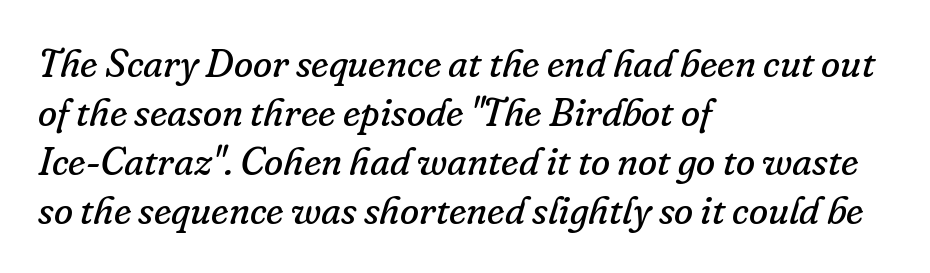
The image shows 39 px regular-weight serif type, italic (leaning right); set left-aligned, normal line spacing (1.26x), normal letter spacing, not underlined; low stroke contrast and a small x-height.
